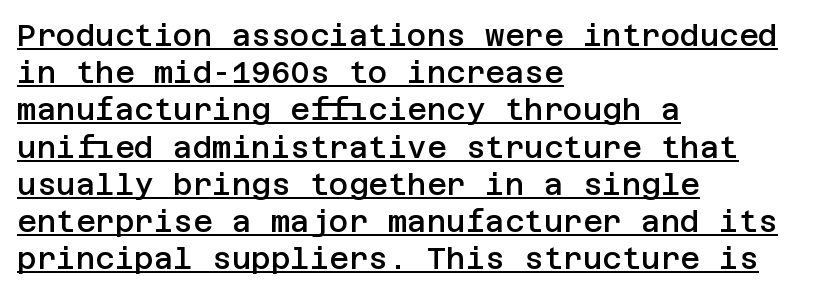
Q: Is the text bold? A: Semi-bold.
Q: Is the text italic (slanted)? A: No, it is upright.
Q: Is the typeface a serif or a sans-serif typeface? A: Sans-serif.
Q: Is the text underlined? A: Yes.
Q: How is the paragraph aligned? A: Left-aligned.
Q: Is the spacing between letters normal or unusually wide? A: Normal.
Q: Width (condensed, normal, or wide)? A: Normal.
Q: Stroke contrast? A: Low.
Q: x-height? A: Large.
